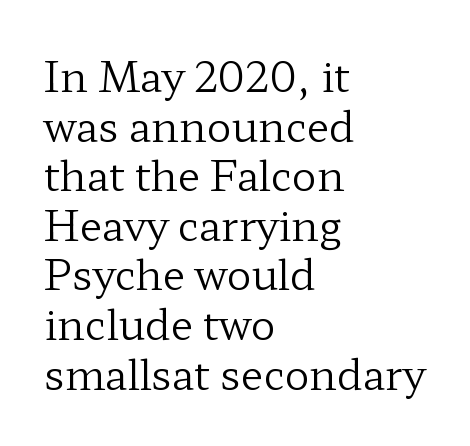
{"serif": "yes", "italic": "no", "bold": "no", "weight": "regular", "width": "wide", "stroke_contrast": "low", "x_height": "medium", "monospaced": "no", "underline": "no", "align": "left", "line_spacing_ratio": 1.21, "letter_spacing": "normal", "letter_spacing_em": 0.0, "glyph_px": 41}
